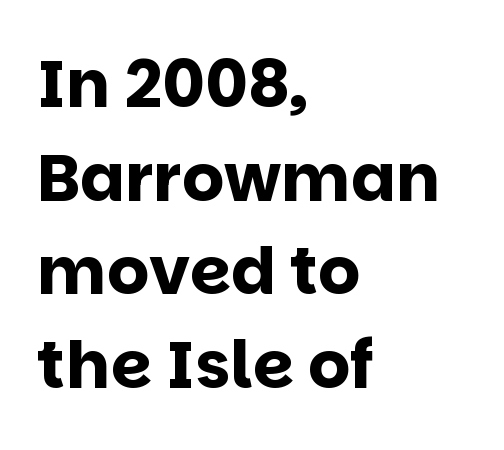
Proportional: the letters do not fall into vertical columns. Underlining? Definitely not there. This rendering uses left alignment, leaving the right contour irregular. Regular leading. Heavy-handed strokes throughout: this text is bold.
